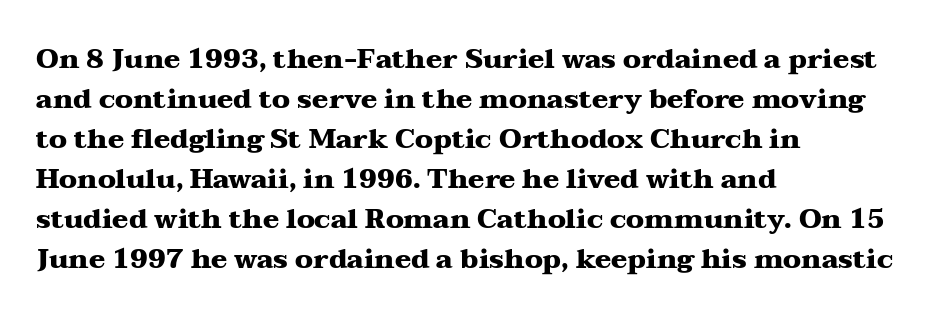
A student would call this left alignment; a typographer would say flush left, rag right. Lines of text with bare space underneath. Does the weight exceed regular? Yes, all the way to bold. Posture: vertical. The rows are spaced the way most documents space them. In terms of letterspacing, this is plain default setting.
